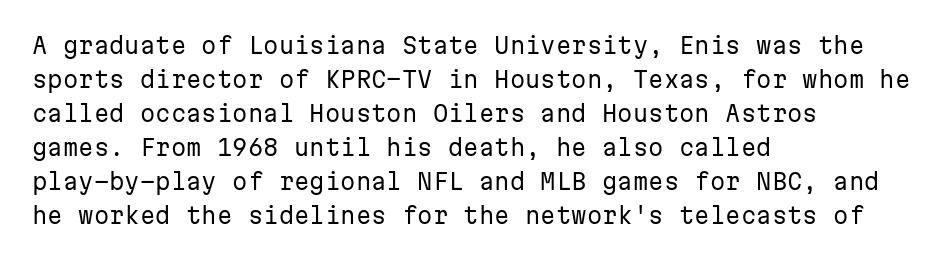
{"italic": "no", "bold": "no", "underline": "no", "align": "left", "line_spacing": "normal", "line_spacing_ratio": 1.55, "letter_spacing": "normal", "letter_spacing_em": 0.0, "glyph_px": 22}
